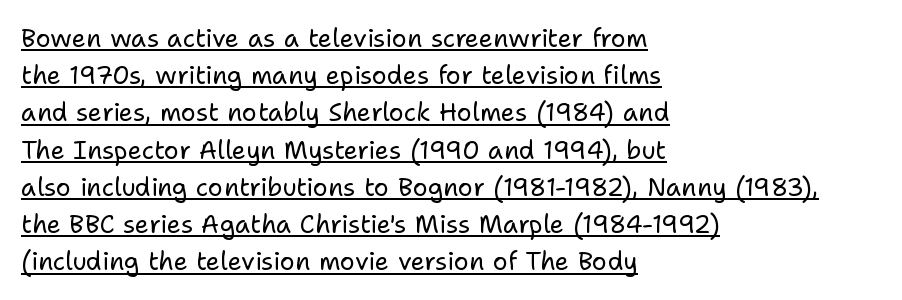
{"italic": "no", "bold": "no", "underline": "yes", "align": "left", "line_spacing": "normal", "line_spacing_ratio": 1.49, "letter_spacing": "normal", "letter_spacing_em": 0.0, "glyph_px": 25}
